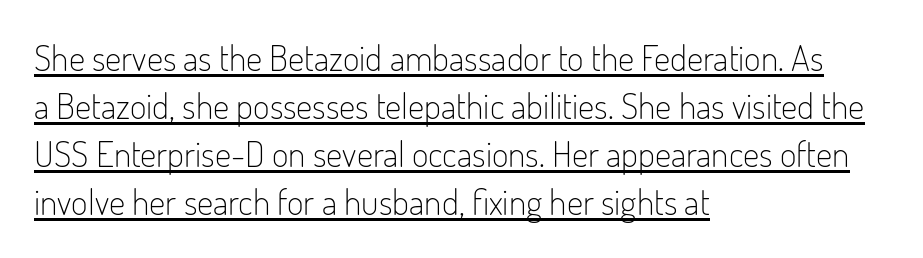
The gaps between neighbouring characters are ordinary and unremarkable. The rag falls on the right side of this text block. Designer's note — italics off, roman on. Spacing verdict: proportional, widths tailored to each character. What's the leading like? Ordinary, nothing unusual.
